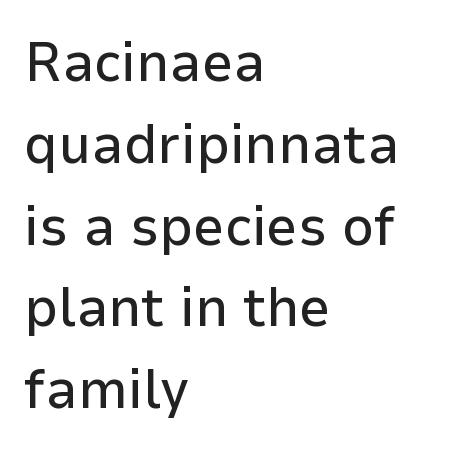
The type family on display is of the sans-serif kind. Italic: no, the glyphs are upright roman. Every row of glyphs begins at an identical x-position on the left. This rendering leaves character spacing at its baseline value.
